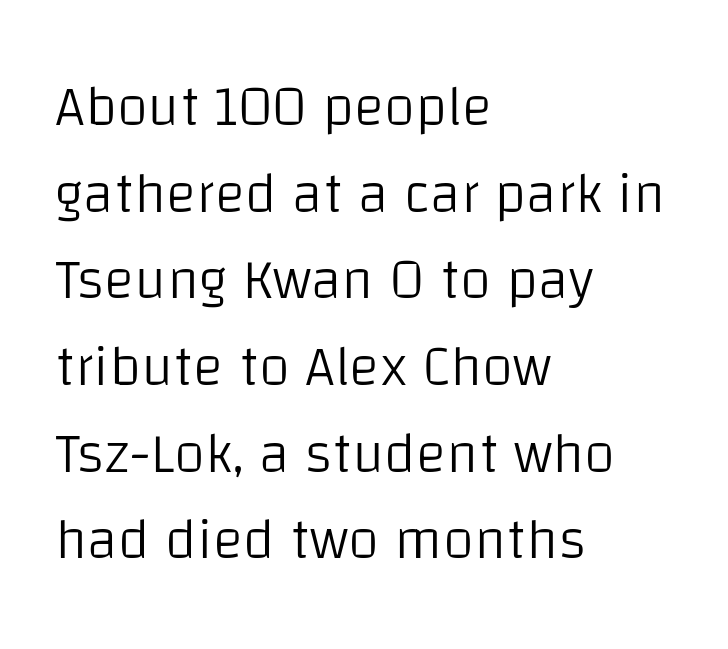
{"serif": "no", "italic": "no", "bold": "no", "weight": "light", "width": "normal", "stroke_contrast": "low", "x_height": "large", "monospaced": "no", "underline": "no", "align": "left", "line_spacing": "normal", "line_spacing_ratio": 1.52, "letter_spacing": "normal", "letter_spacing_em": 0.0, "glyph_px": 57}
